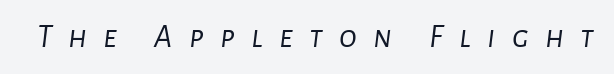
{"italic": "yes", "lean": "right", "slant_degrees": 7, "bold": "no", "weight": "light", "width": "normal", "stroke_contrast": "low", "x_height": "medium", "monospaced": "no", "underline": "no", "letter_spacing": "wide", "letter_spacing_em": 0.49, "glyph_px": 33}
